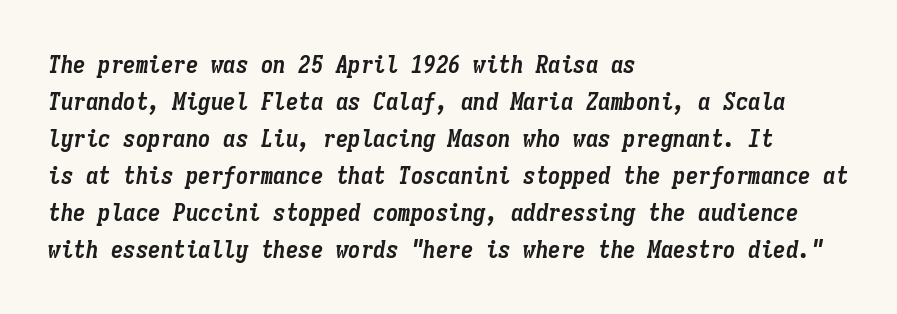
Each word holds together tightly as a unit, with standard inter-letter gaps. These lines carry a lot of weight — the face is fully bold. The designer left line spacing at the default. Descenders hang freely into open space. These lines were composed using italics.
